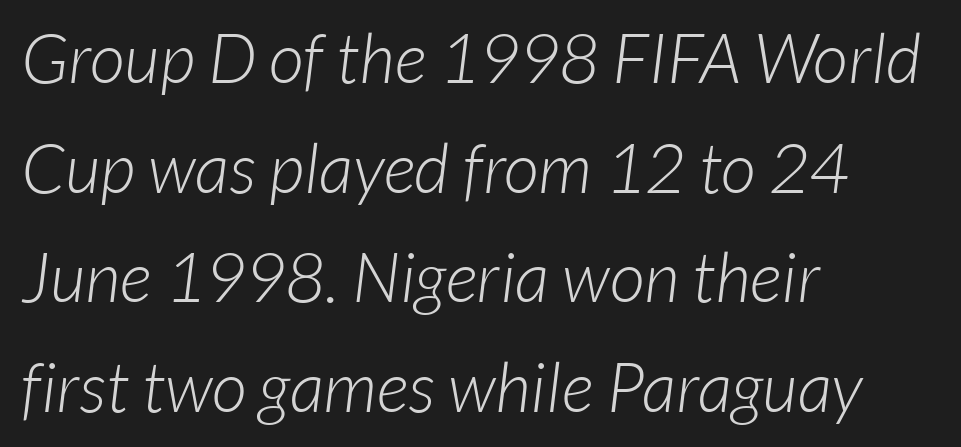
The image shows 69 px light sans-serif type; set left-aligned, normal line spacing (1.59x), normal letter spacing, not underlined; low stroke contrast and a medium x-height.
